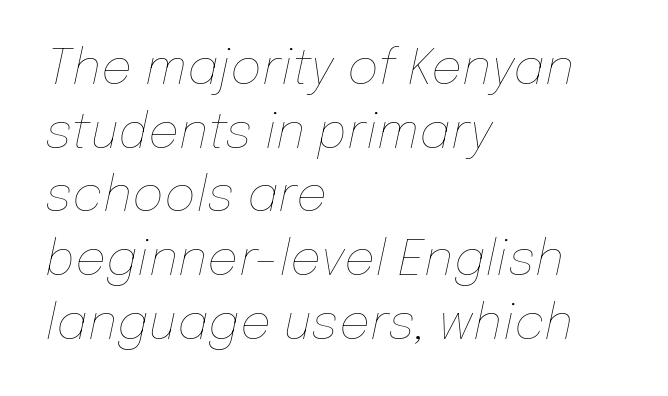
{"italic": "yes", "lean": "right", "slant_degrees": 12, "bold": "no", "weight": "thin", "width": "normal", "stroke_contrast": "low", "x_height": "medium", "monospaced": "no", "underline": "no", "align": "left", "line_spacing": "normal", "line_spacing_ratio": 1.3, "letter_spacing": "normal", "letter_spacing_em": 0.0, "glyph_px": 49}
